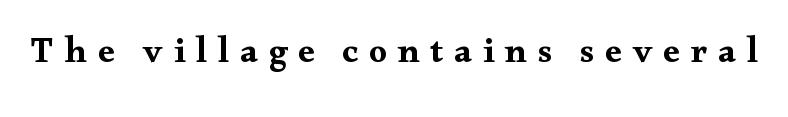
The image shows 36 px wide serif type, upright; set unusually wide letter spacing (+0.3 em), not underlined; medium stroke contrast and a small x-height.
